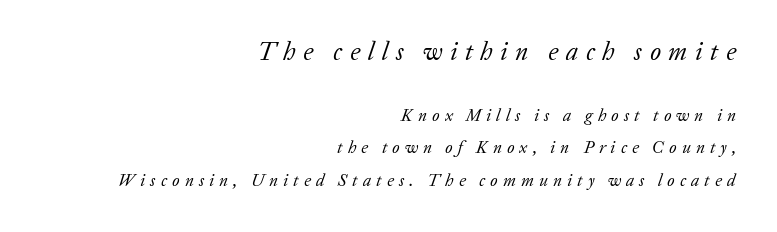
Unbolded letterforms with no extra heft. Italic: yes, the glyphs are oblique. You get the large type first, then a drop to smaller type. Where is the straight margin? On the right. Tracking here is generous; glyphs stand well apart from one another.
